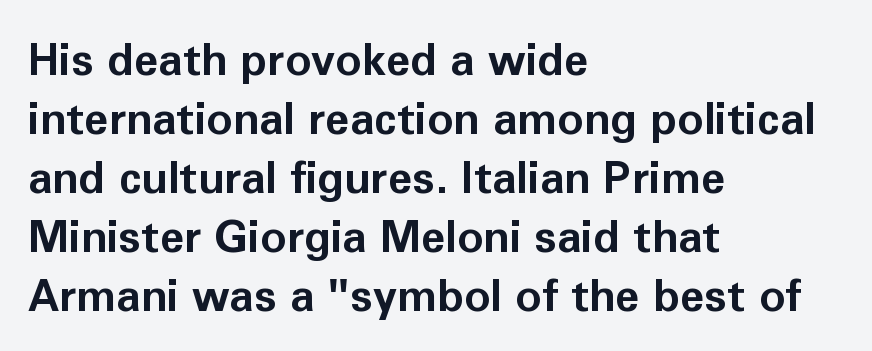
{"serif": "no", "italic": "no", "bold": "yes", "weight": "bold", "width": "normal", "stroke_contrast": "low", "x_height": "medium", "monospaced": "no", "underline": "no", "align": "left", "line_spacing": "normal", "line_spacing_ratio": 1.34, "letter_spacing": "normal", "letter_spacing_em": 0.0, "glyph_px": 44}
